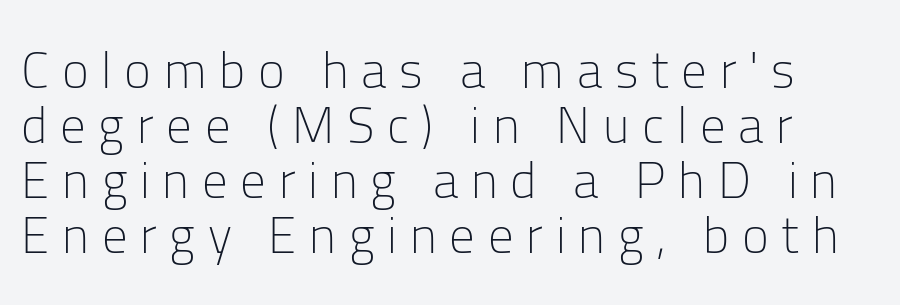
Q: Is the text bold? A: No.
Q: Is the text italic (slanted)? A: No, it is upright.
Q: Is the typeface a serif or a sans-serif typeface? A: Sans-serif.
Q: Is the text underlined? A: No.
Q: How is the paragraph aligned? A: Left-aligned.
Q: Is the spacing between letters normal or unusually wide? A: Unusually wide.
Q: Is the spacing between lines tight, normal or loose? A: Tight.
Q: Width (condensed, normal, or wide)? A: Normal.
Q: Stroke contrast? A: Low.
Q: x-height? A: Medium.
Q: Monospaced? A: No.
